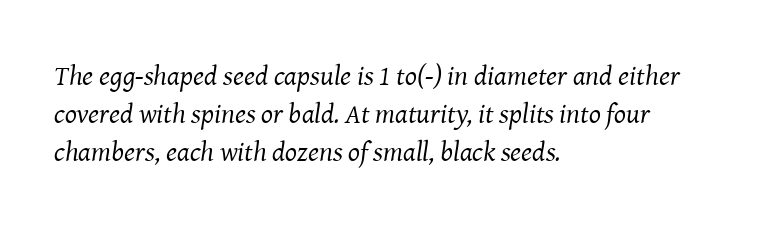
Q: Is the text bold? A: No.
Q: Is the text italic (slanted)? A: Yes, it leans right by about 8 degrees.
Q: Is the typeface a serif or a sans-serif typeface? A: Serif.
Q: Is the text underlined? A: No.
Q: How is the paragraph aligned? A: Left-aligned.
Q: Is the spacing between letters normal or unusually wide? A: Normal.
Q: Is the spacing between lines tight, normal or loose? A: Normal.
Q: Width (condensed, normal, or wide)? A: Normal.
Q: Stroke contrast? A: Medium.
Q: x-height? A: Medium.
Q: Monospaced? A: No.
